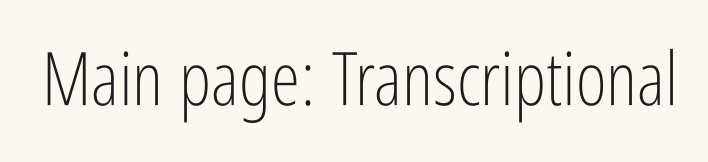
The image shows 74 px light, condensed sans-serif type, upright; set normal letter spacing, not underlined; low stroke contrast and a medium x-height.
